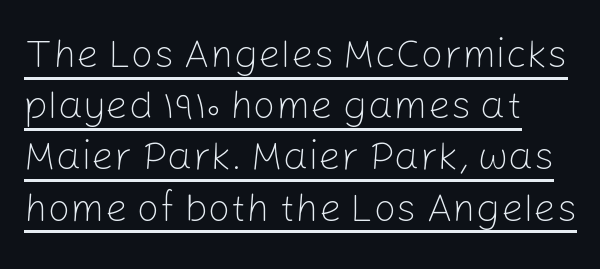
The image shows 40 px light sans-serif type, upright; set normal line spacing (1.28x), normal letter spacing, underlined; low stroke contrast and a medium x-height.
